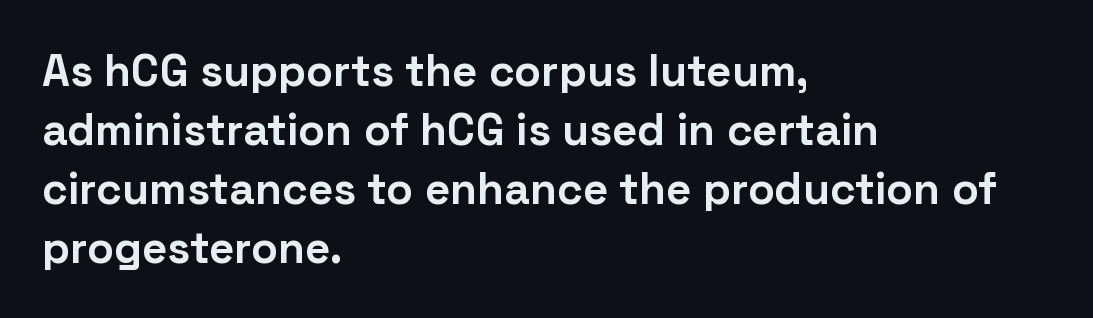
The image shows 44 px bold sans-serif type, upright; set left-aligned, normal line spacing (1.34x), normal letter spacing, not underlined; low stroke contrast and a medium x-height.
